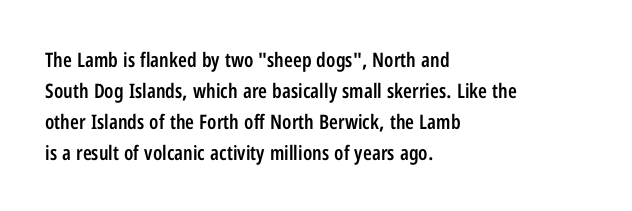
Q: Is the text bold? A: Semi-bold.
Q: Is the text italic (slanted)? A: No, it is upright.
Q: Is the text underlined? A: No.
Q: How is the paragraph aligned? A: Left-aligned.
Q: Is the spacing between letters normal or unusually wide? A: Normal.
Q: Is the spacing between lines tight, normal or loose? A: Normal.
